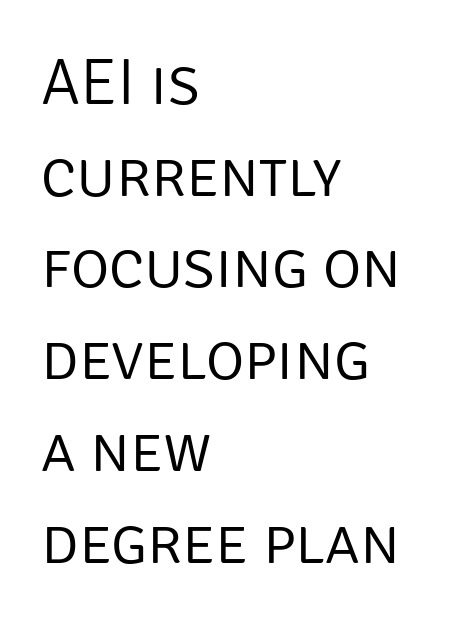
The image shows 66 px light sans-serif type, upright; set left-aligned, normal line spacing (1.39x), normal letter spacing, not underlined; low stroke contrast and a large x-height.
